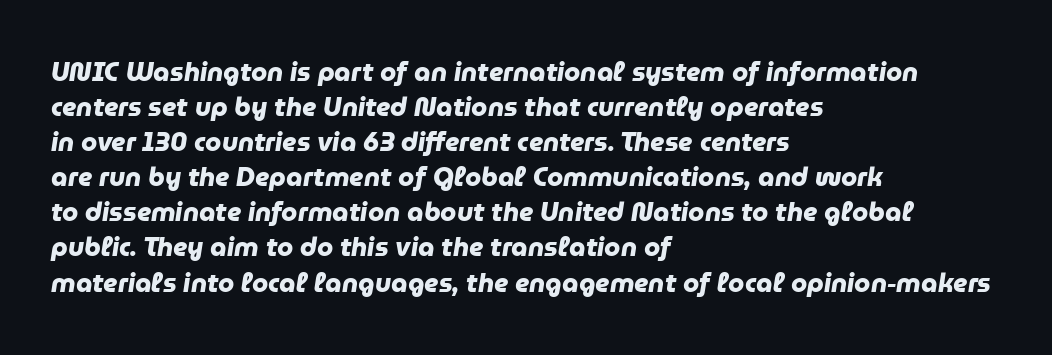
{"bold": "yes", "underline": "no", "align": "left", "line_spacing": "normal", "line_spacing_ratio": 1.35, "letter_spacing": "normal", "letter_spacing_em": 0.0, "glyph_px": 26}
